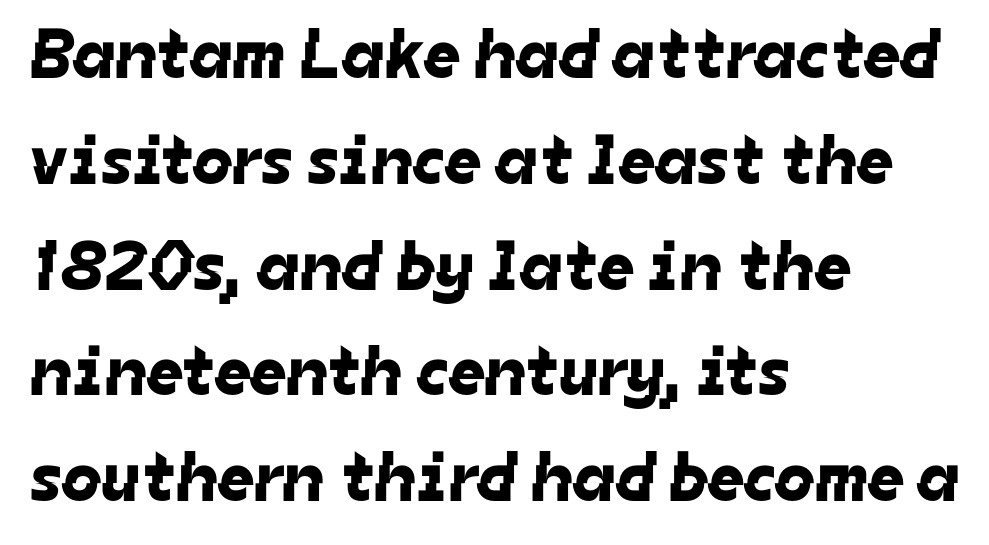
No word sits above an underline. Leading: standard. Left-aligned paragraph, ragged on the right. Character widths vary here, with narrow letters taking less room than wide ones. Spacing between characters is what you'd get straight out of the box. This rendering employs a face without finishing strokes, i.e., a sans-serif.
